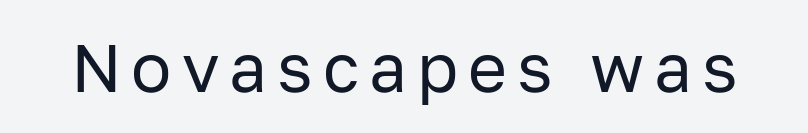
The image shows 67 px regular-weight sans-serif type, upright; set not underlined; low stroke contrast and a medium x-height.
